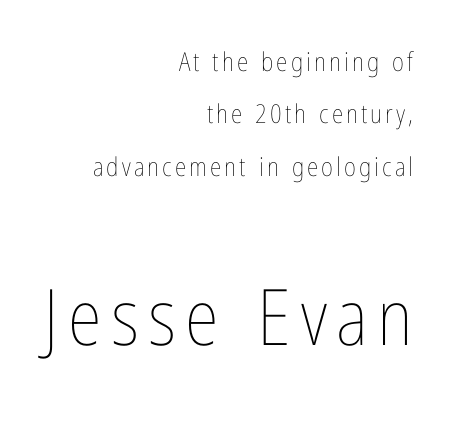
The image shows 78 px thin, condensed type, upright; set right-aligned, loose line spacing (2.01x), not underlined; the second (bottom) block is 3.0x larger; low stroke contrast and a medium x-height.
